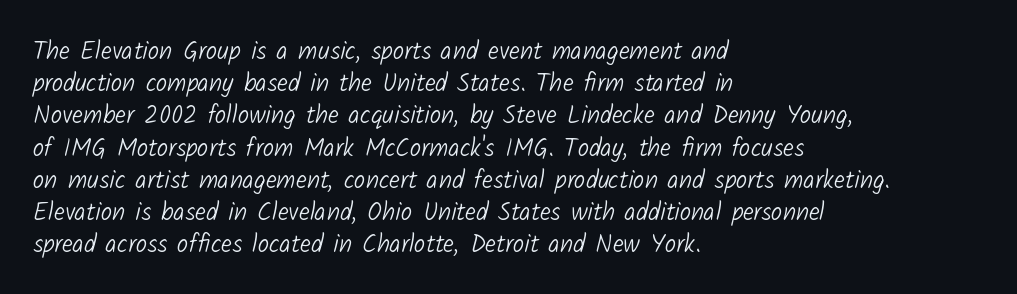
{"bold": "no", "underline": "no", "align": "left", "line_spacing": "normal", "line_spacing_ratio": 1.29, "letter_spacing": "normal", "letter_spacing_em": 0.0, "glyph_px": 25}
